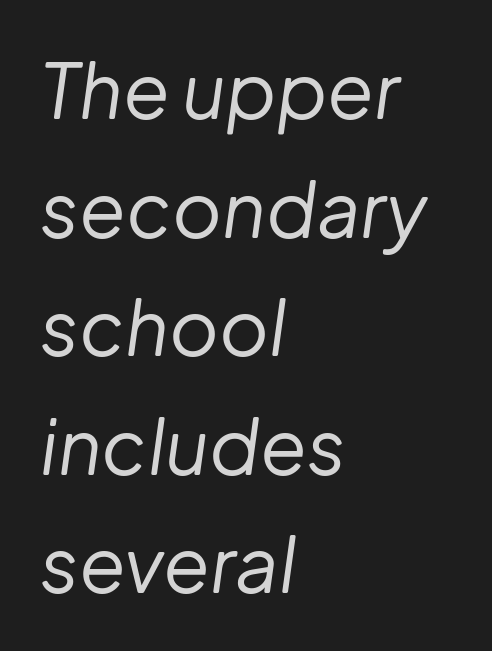
Whoever set this chose a conventional vertical rhythm. A clean baseline with only descenders dipping below it. A quiet, ordinary-to-light weight characterises the typeface. Default kerning and tracking; the words read as compact shapes. This sample uses an oblique cut, with every glyph tilted off the vertical.
